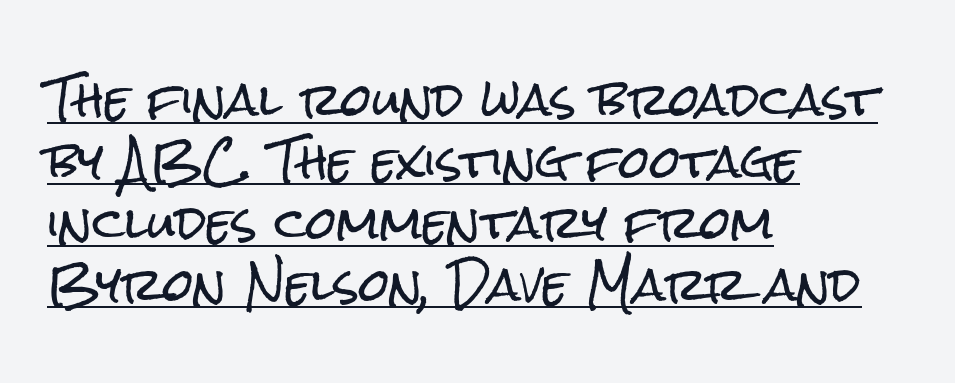
{"serif": "no", "italic": "no", "width": "condensed", "stroke_contrast": "low", "x_height": "medium", "monospaced": "no", "underline": "yes", "align": "left", "line_spacing": "normal", "line_spacing_ratio": 1.4, "letter_spacing": "normal", "letter_spacing_em": 0.0, "glyph_px": 44}
